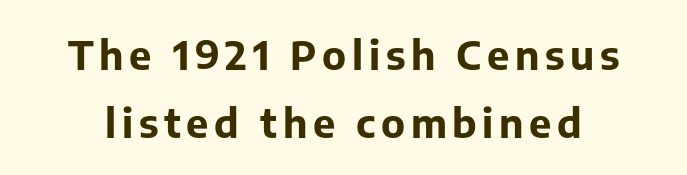
{"serif": "no", "italic": "no", "bold": "yes", "weight": "bold", "width": "normal", "stroke_contrast": "low", "x_height": "medium", "monospaced": "no", "underline": "no", "line_spacing": "normal", "line_spacing_ratio": 1.69, "glyph_px": 40}
